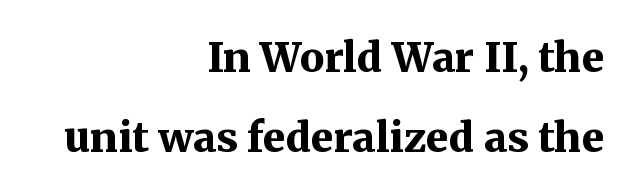
The image shows 41 px bold serif type, upright; set right-aligned, loose line spacing (1.94x), normal letter spacing, not underlined; medium stroke contrast and a medium x-height.
